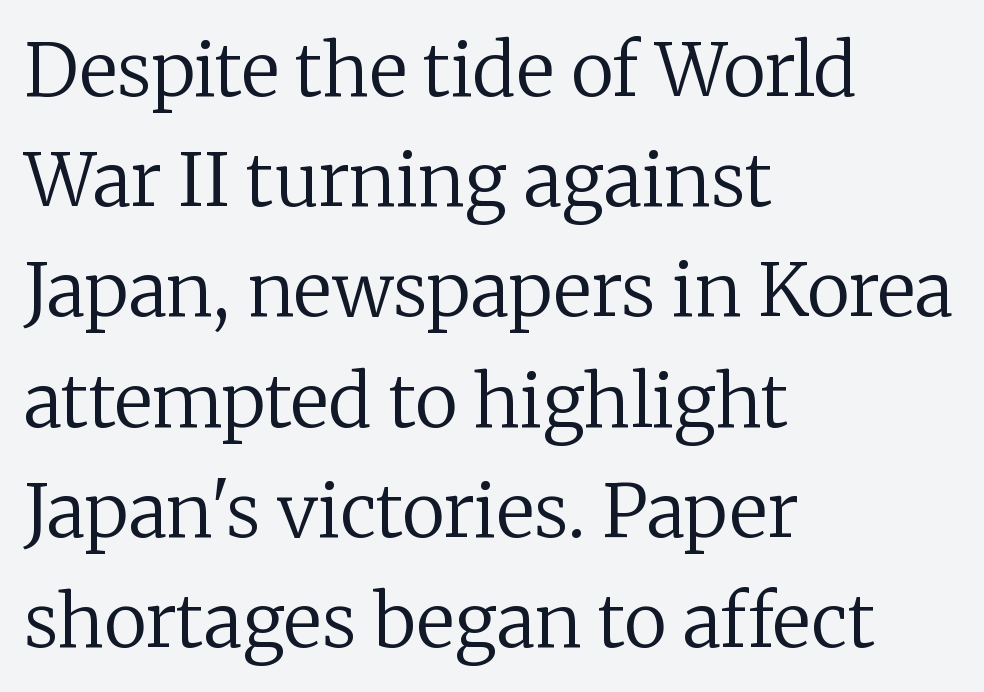
Q: Is the text bold? A: No.
Q: Is the text italic (slanted)? A: No, it is upright.
Q: Is the typeface a serif or a sans-serif typeface? A: Serif.
Q: Is the text underlined? A: No.
Q: How is the paragraph aligned? A: Left-aligned.
Q: Is the spacing between letters normal or unusually wide? A: Normal.
Q: Is the spacing between lines tight, normal or loose? A: Normal.
Q: Width (condensed, normal, or wide)? A: Normal.
Q: Stroke contrast? A: Low.
Q: x-height? A: Medium.
Q: Monospaced? A: No.
